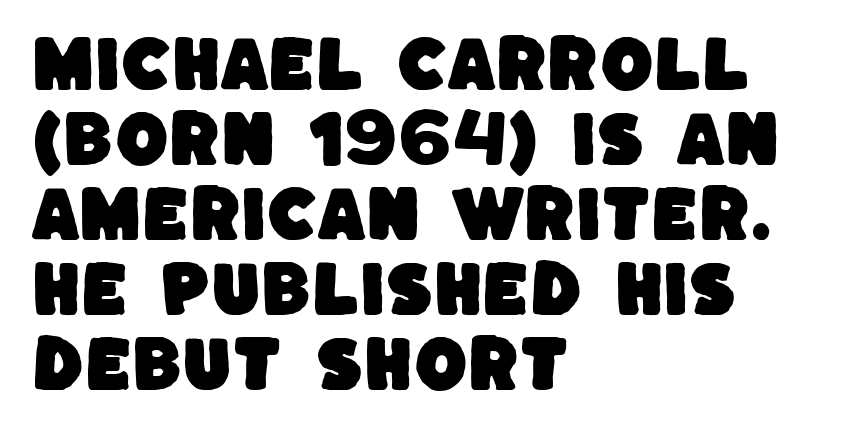
Q: Is the typeface a serif or a sans-serif typeface? A: Sans-serif.
Q: Is the text underlined? A: No.
Q: How is the paragraph aligned? A: Left-aligned.
Q: Is the spacing between letters normal or unusually wide? A: Normal.
Q: Width (condensed, normal, or wide)? A: Normal.
Q: Stroke contrast? A: Low.
Q: x-height? A: Large.
Q: Monospaced? A: No.
